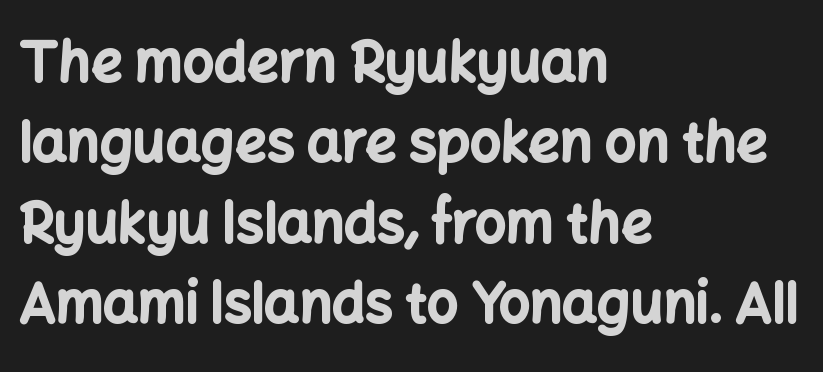
Here the glyphs are tracked normally, forming tight word shapes. The characters display no serif detailing; their extremities are plain. Here the designer chose a conventional face with non-uniform glyph widths. Reading down the column, the eye jumps a familiar distance to each next line. This rendering features lettering with no underline.
